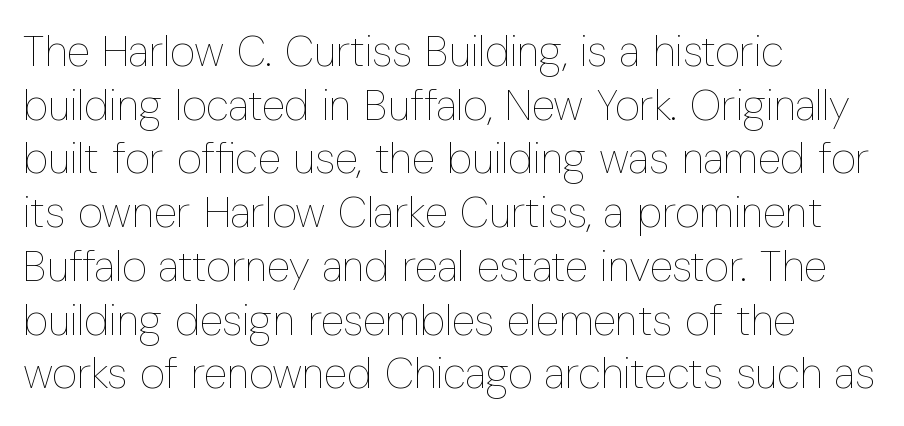
Typeset ragged right — the left edge is the straight one. A typesetter would call this proportional, since set widths differ per character. Each row of text sits above clean, open space. The strokes carry an ordinary text weight at most. Vertical spacing — default. The passage shown has conventional tracking throughout.
